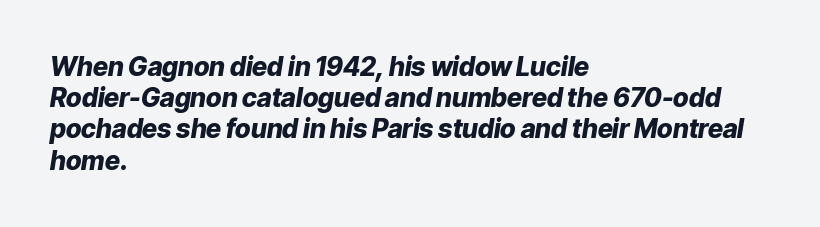
The rendering anchors every line to the left-hand side. Honestly, there is no underline to notice here at all. The lettering tilts uniformly, giving the passage an italic look. The sample has been set heavy, in full bold.
